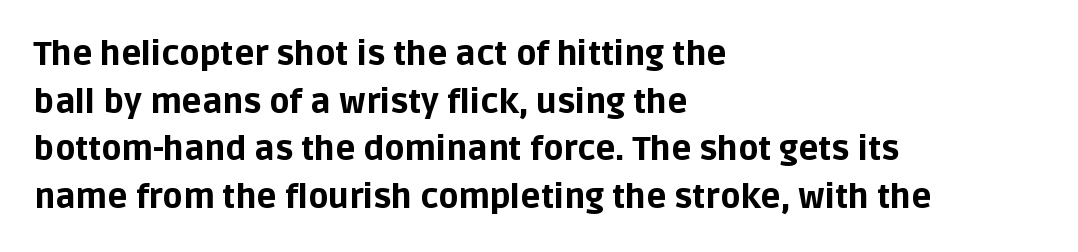
The image shows 33 px bold sans-serif type, upright; set left-aligned, normal line spacing (1.44x), normal letter spacing, not underlined; low stroke contrast and a large x-height.
